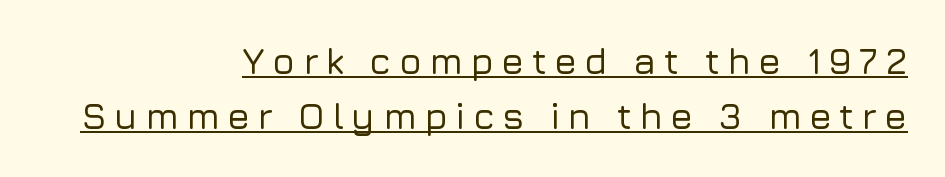
{"serif": "no", "italic": "no", "width": "normal", "stroke_contrast": "low", "x_height": "medium", "monospaced": "no", "underline": "yes", "align": "right", "line_spacing": "normal", "line_spacing_ratio": 1.5, "letter_spacing": "wide", "letter_spacing_em": 0.2, "glyph_px": 37}
